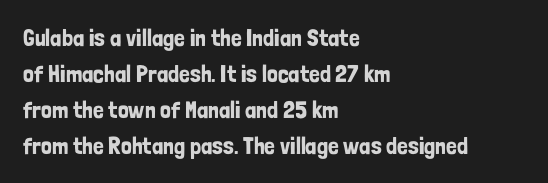
You can tell it's not italic because the verticals are truly vertical. Whoever set this chose a conventional vertical rhythm. The line texture is even and compact thanks to regular tracking. Each row of text sits above clean, open space.
